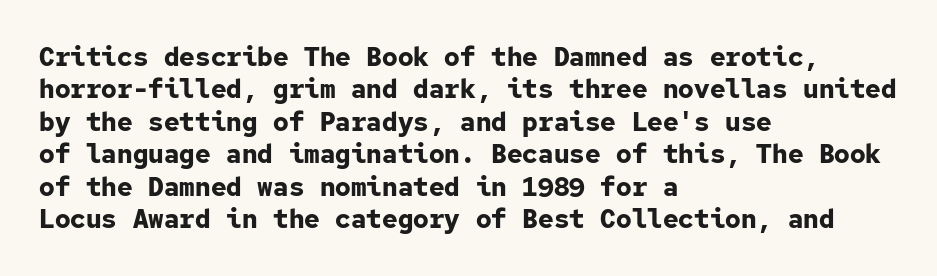
Q: Is the text bold? A: Yes.
Q: Is the text italic (slanted)? A: No, it is upright.
Q: Is the text underlined? A: No.
Q: How is the paragraph aligned? A: Left-aligned.
Q: Is the spacing between letters normal or unusually wide? A: Normal.
Q: Is the spacing between lines tight, normal or loose? A: Normal.
